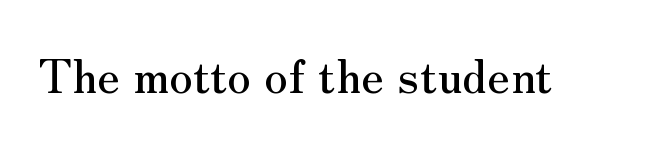
Inter-character spacing is left at the font's built-in metrics. The letters advance in unequal steps, a hallmark of proportional type. A serif font was chosen for this passage. Anything drawn beneath the words? Only blank space.
